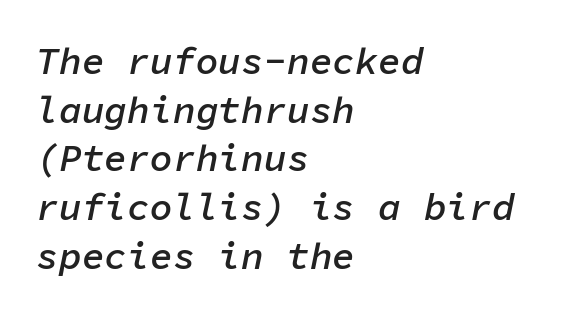
The image shows 38 px semibold type, italic (leaning right), monospaced; set left-aligned, normal line spacing (1.28x), normal letter spacing, not underlined; low stroke contrast and a medium x-height.
